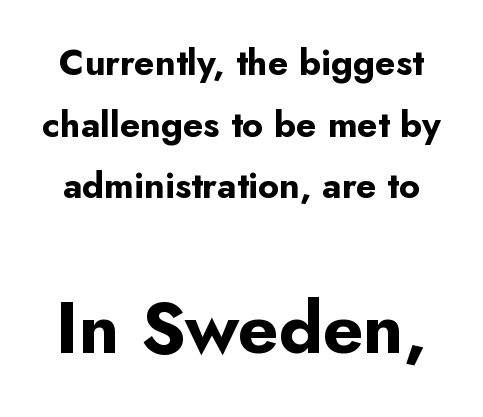
Q: Is the text bold? A: Yes.
Q: Is the text italic (slanted)? A: No, it is upright.
Q: Is the typeface a serif or a sans-serif typeface? A: Sans-serif.
Q: Is the text underlined? A: No.
Q: Is the spacing between letters normal or unusually wide? A: Normal.
Q: Which block of text is set in a larger size, the first (top) or the second (bottom)? A: The second (bottom) one.
Q: Width (condensed, normal, or wide)? A: Normal.
Q: Stroke contrast? A: Low.
Q: x-height? A: Small.
Q: Monospaced? A: No.
